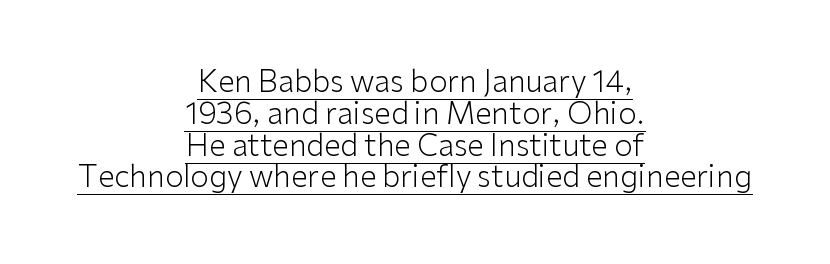
Q: Is the text bold? A: No.
Q: Is the text italic (slanted)? A: No, it is upright.
Q: Is the typeface a serif or a sans-serif typeface? A: Sans-serif.
Q: Is the text underlined? A: Yes.
Q: How is the paragraph aligned? A: Centered.
Q: Is the spacing between letters normal or unusually wide? A: Normal.
Q: Is the spacing between lines tight, normal or loose? A: Tight.
Q: Width (condensed, normal, or wide)? A: Normal.
Q: Stroke contrast? A: Low.
Q: x-height? A: Medium.
Q: Monospaced? A: No.
